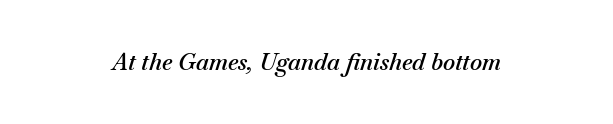
The image shows 23 px text type, italic (leaning right); set centered, normal letter spacing, not underlined.
